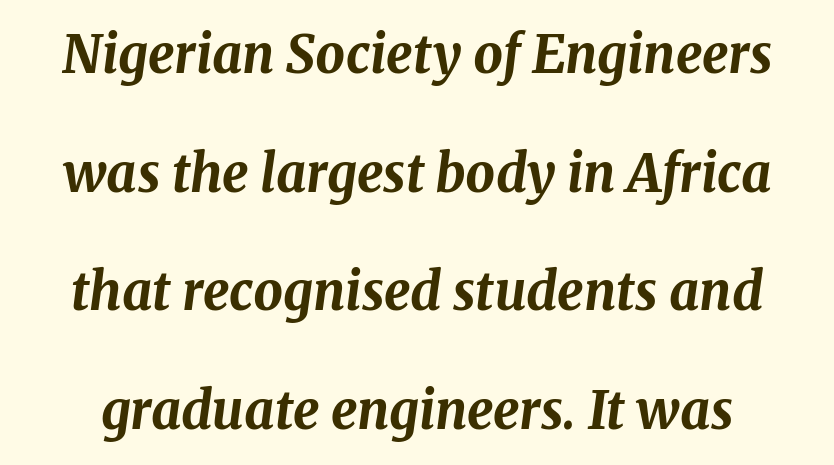
{"italic": "yes", "lean": "right", "slant_degrees": 8, "bold": "yes", "weight": "bold", "width": "normal", "stroke_contrast": "medium", "x_height": "medium", "monospaced": "no", "underline": "no", "line_spacing": "loose", "line_spacing_ratio": 2.28, "letter_spacing": "normal", "letter_spacing_em": 0.0, "glyph_px": 52}
